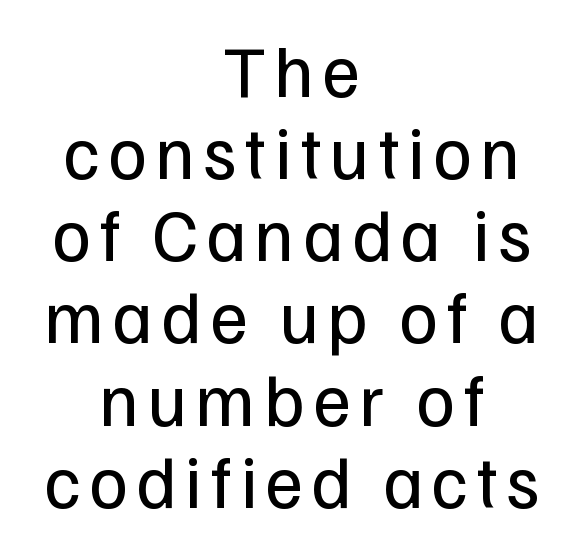
The image shows 74 px regular-weight sans-serif type, upright; set centered, tight line spacing (1.11x), not underlined; low stroke contrast and a medium x-height.
